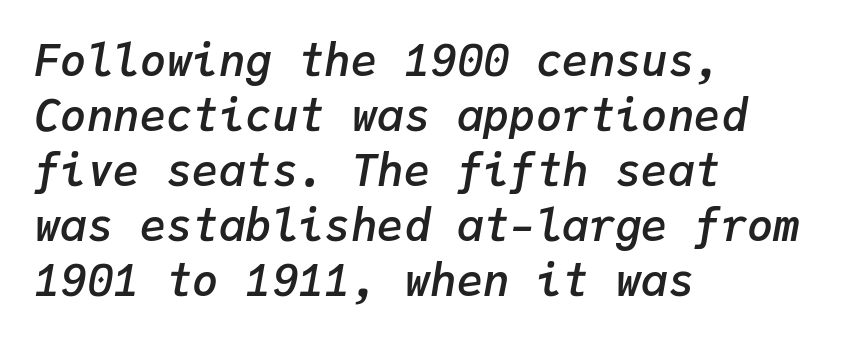
Q: Is the text bold? A: Semi-bold.
Q: Is the text italic (slanted)? A: Yes, it leans right by about 9 degrees.
Q: Is the text underlined? A: No.
Q: How is the paragraph aligned? A: Left-aligned.
Q: Is the spacing between letters normal or unusually wide? A: Normal.
Q: Is the spacing between lines tight, normal or loose? A: Normal.
Q: Width (condensed, normal, or wide)? A: Normal.
Q: Stroke contrast? A: Low.
Q: x-height? A: Medium.
Q: Monospaced? A: Yes.
